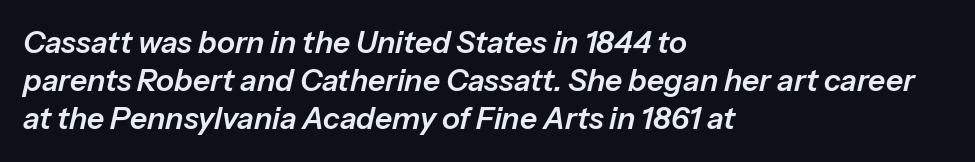
{"italic": "yes", "lean": "right", "slant_degrees": 13, "width": "normal", "stroke_contrast": "low", "x_height": "medium", "monospaced": "no", "underline": "no", "align": "left", "line_spacing": "normal", "line_spacing_ratio": 1.26, "letter_spacing": "normal", "letter_spacing_em": 0.0, "glyph_px": 30}
